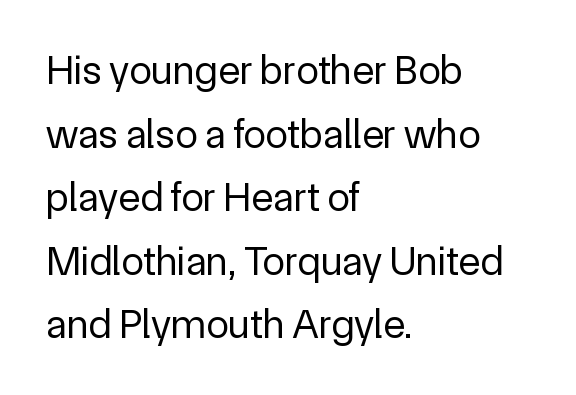
{"serif": "no", "italic": "no", "bold": "no", "weight": "regular", "width": "normal", "x_height": "medium", "monospaced": "no", "underline": "no", "align": "left", "line_spacing": "normal", "line_spacing_ratio": 1.55, "letter_spacing": "normal", "letter_spacing_em": 0.0, "glyph_px": 41}
